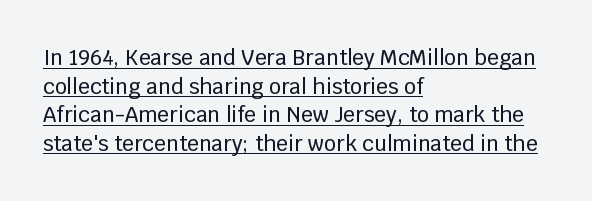
Q: Is the text italic (slanted)? A: No, it is upright.
Q: Is the text underlined? A: Yes.
Q: How is the paragraph aligned? A: Left-aligned.
Q: Is the spacing between letters normal or unusually wide? A: Normal.
Q: Is the spacing between lines tight, normal or loose? A: Normal.
